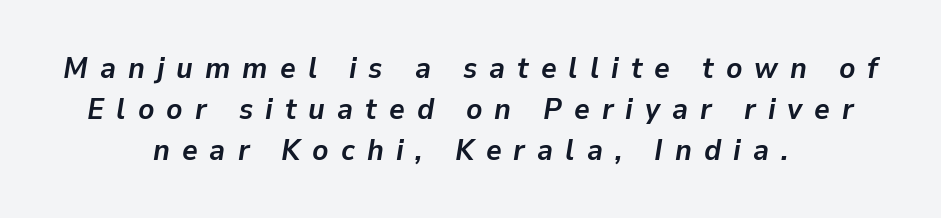
The image shows 30 px semibold type, italic (leaning right); set centered, normal line spacing (1.36x), unusually wide letter spacing (+0.4 em), not underlined; low stroke contrast and a medium x-height.
